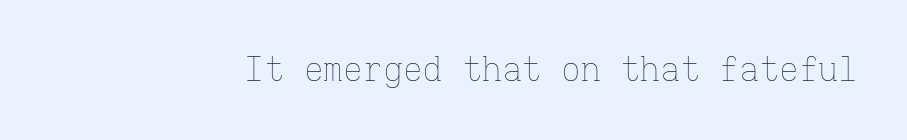
Q: Is the text bold? A: No.
Q: Is the text italic (slanted)? A: No, it is upright.
Q: Is the text underlined? A: No.
Q: Is the spacing between letters normal or unusually wide? A: Normal.
Q: Width (condensed, normal, or wide)? A: Normal.
Q: Stroke contrast? A: Low.
Q: x-height? A: Medium.
Q: Monospaced? A: Yes.
